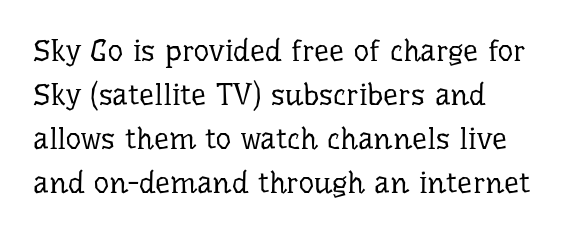
The image shows 30 px regular-weight serif type, upright; set left-aligned, normal line spacing (1.47x), normal letter spacing, not underlined; low stroke contrast and a medium x-height.
